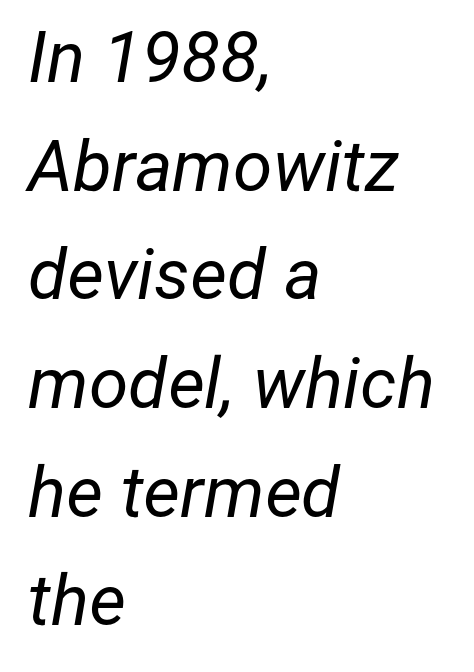
The image shows 71 px regular-weight type, italic (leaning right); set left-aligned, normal line spacing (1.53x), normal letter spacing, not underlined; low stroke contrast and a medium x-height.
